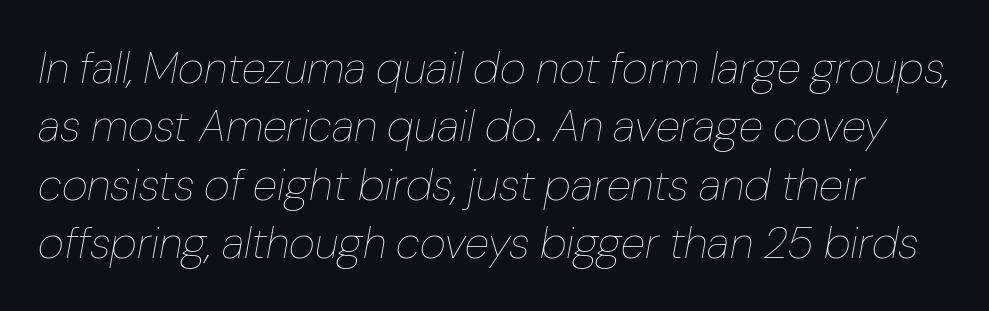
{"italic": "yes", "lean": "right", "slant_degrees": 10, "bold": "no", "weight": "thin", "width": "normal", "stroke_contrast": "low", "x_height": "medium", "monospaced": "no", "underline": "no", "line_spacing": "normal", "line_spacing_ratio": 1.3, "letter_spacing": "normal", "letter_spacing_em": 0.0, "glyph_px": 45}
